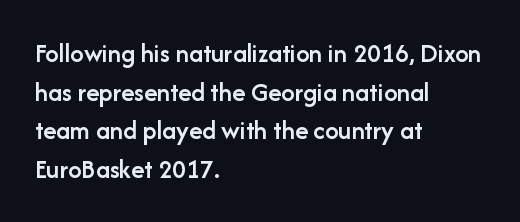
The rendering anchors every line to the left-hand side. The letters stand straight up with perfectly vertical stems. Baseline-to-baseline distance is the conventional proportion of letter height. The glyphs have the mass of a demibold cut, below bold.
